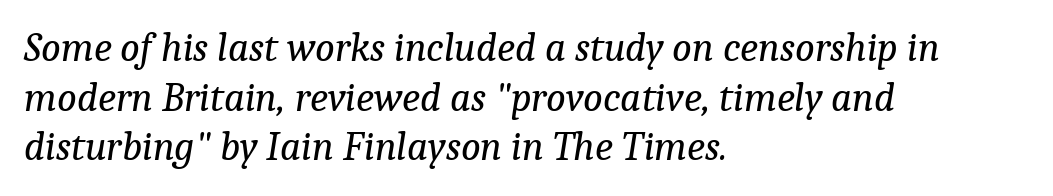
Nobody drew a line under any word here. Short note: letters normally spaced. The rendering applies a slant to the glyphs. Heft: none added — not bold. The rag falls on the right side of this text block.
